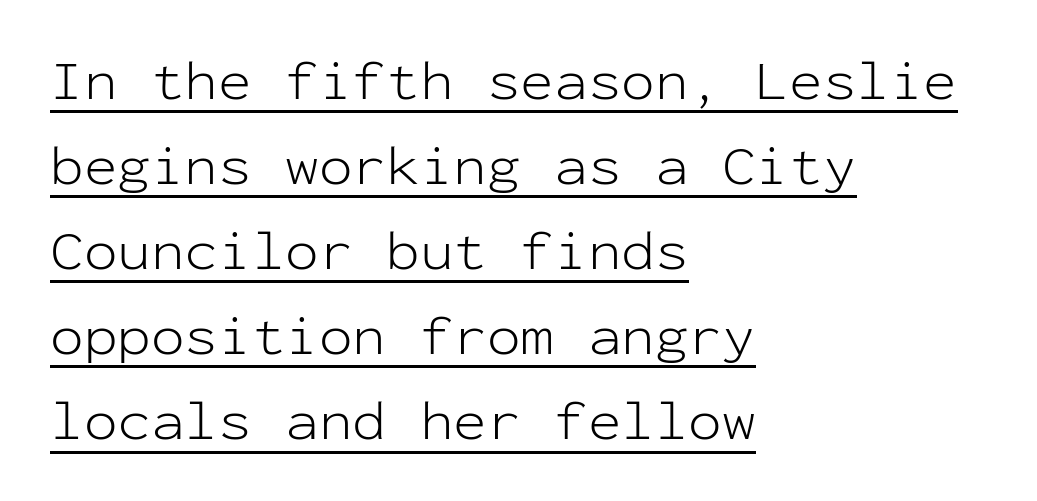
Between one letter and the next there's only the usual sliver of space. The type family on display is of the sans-serif kind. The passage shown is typed in a monospace face where columns stay perfectly aligned. The letters look calm and open, with moderate or lighter stems. The string is rendered with underlining switched on. Each line starts at the same left margin while the right side varies.
